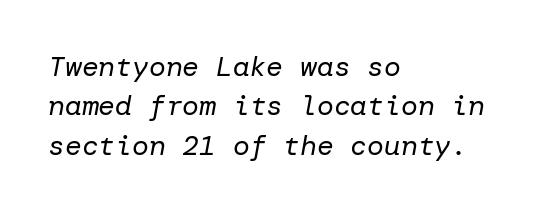
Q: Is the text bold? A: No.
Q: Is the text italic (slanted)? A: Yes, it leans right by about 10 degrees.
Q: Is the text underlined? A: No.
Q: How is the paragraph aligned? A: Left-aligned.
Q: Is the spacing between letters normal or unusually wide? A: Normal.
Q: Is the spacing between lines tight, normal or loose? A: Normal.
Q: Width (condensed, normal, or wide)? A: Normal.
Q: Stroke contrast? A: Low.
Q: x-height? A: Medium.
